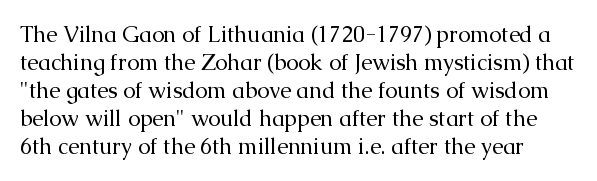
Does the lettering tilt? It doesn't — this is upright. Students, note that the glyphs here touch the page at normal intervals. Bold? No — there's no thickening of the strokes. The foot of each line stays bare and open.
